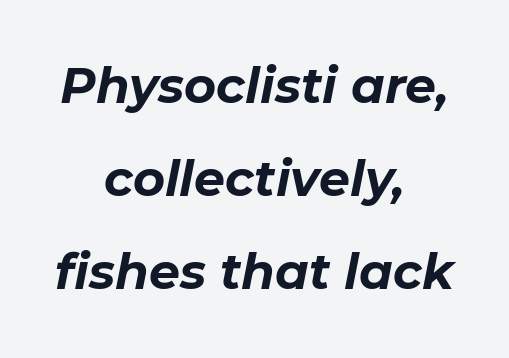
Q: Is the text bold? A: Yes.
Q: Is the text italic (slanted)? A: Yes, it leans right by about 11 degrees.
Q: Is the text underlined? A: No.
Q: How is the paragraph aligned? A: Centered.
Q: Is the spacing between letters normal or unusually wide? A: Normal.
Q: Is the spacing between lines tight, normal or loose? A: Loose.
Q: Width (condensed, normal, or wide)? A: Normal.
Q: Stroke contrast? A: Low.
Q: x-height? A: Medium.
Q: Monospaced? A: No.
